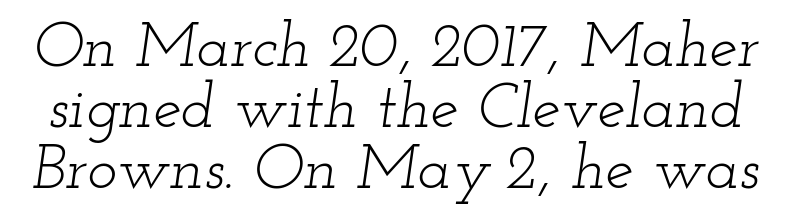
{"serif": "yes", "italic": "yes", "lean": "right", "slant_degrees": 12, "bold": "no", "weight": "light", "width": "wide", "stroke_contrast": "low", "x_height": "small", "monospaced": "no", "underline": "no", "line_spacing": "tight", "line_spacing_ratio": 0.97, "letter_spacing": "normal", "letter_spacing_em": 0.0, "glyph_px": 63}
